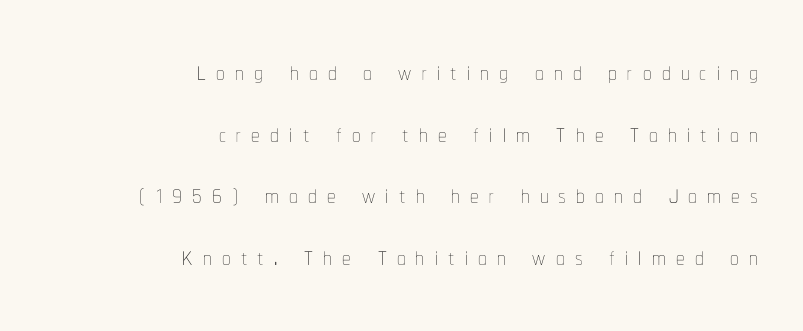
Q: Is the text bold? A: No.
Q: Is the text italic (slanted)? A: No, it is upright.
Q: Is the text underlined? A: No.
Q: How is the paragraph aligned? A: Right-aligned.
Q: Is the spacing between letters normal or unusually wide? A: Unusually wide.
Q: Width (condensed, normal, or wide)? A: Condensed.
Q: Stroke contrast? A: Low.
Q: x-height? A: Medium.
Q: Monospaced? A: No.
